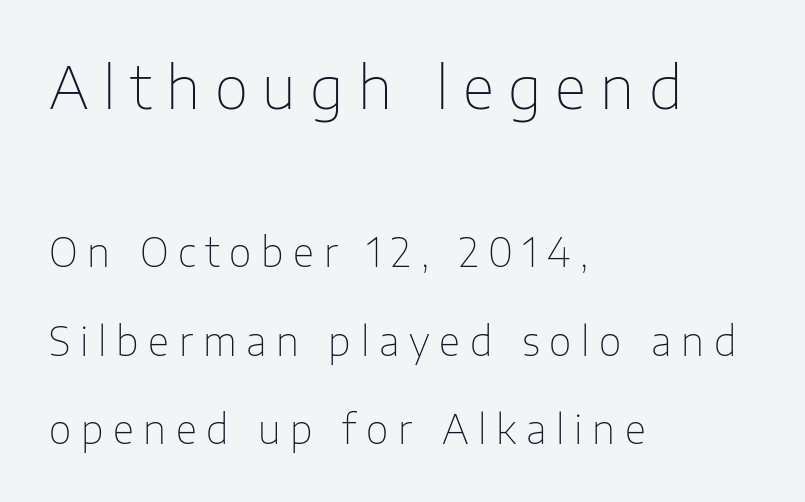
The image shows 58 px thin sans-serif type, upright; set left-aligned, loose line spacing (2.26x), unusually wide letter spacing (+0.25 em), not underlined; the first (top) block is 1.49x larger; low stroke contrast and a medium x-height.
